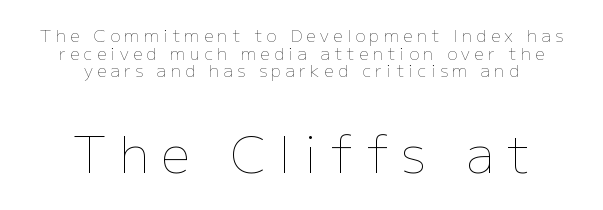
{"italic": "no", "bold": "no", "weight": "thin", "width": "normal", "stroke_contrast": "low", "x_height": "medium", "monospaced": "no", "underline": "no", "align": "center", "line_spacing": "tight", "line_spacing_ratio": 1.03, "letter_spacing": "wide", "letter_spacing_em": 0.26, "larger_block": "second", "size_ratio": 2.94, "glyph_px": 50}
